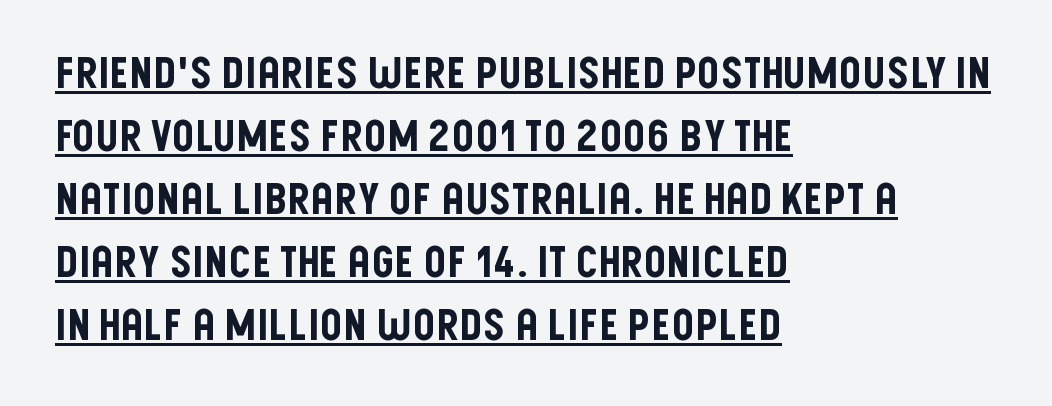
Nothing unusual about the tracking: characters are spaced as the font intends. This sample uses an upright cut, with every glyph sitting square on the baseline. The text was rendered using a sans face with plain stroke endings. Has an underline been added? It has.
